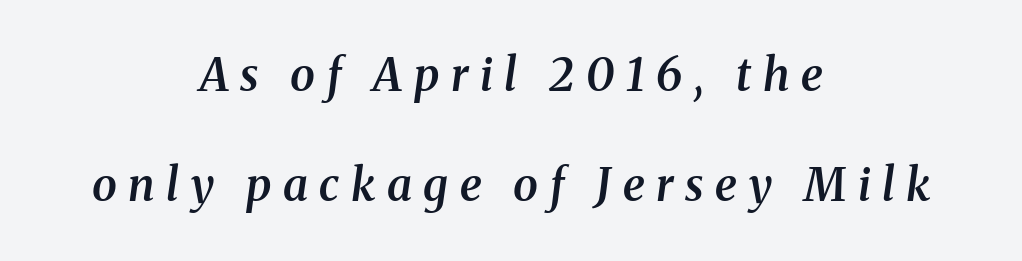
The whitespace from short lines is split evenly between both sides. Honestly, the letter spacing is so wide it's the main thing you notice. The letters advance in unequal steps, a hallmark of proportional type. The string is rendered with underlining switched off. Emphasis-style slanted type is in use. Each letter's strokes conclude with small projecting serifs.
